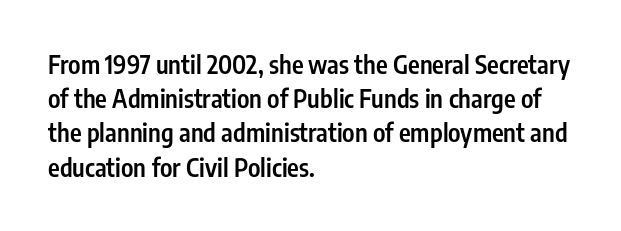
The image shows 25 px text type, upright; set left-aligned, normal line spacing (1.37x), normal letter spacing, not underlined.
